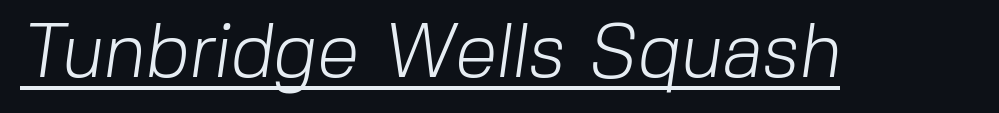
On a weight scale, this lands at 450 or below. Is this a fixed-width face? No — the glyphs have proportional, varying widths. Compared with undecorated copy, this sample adds a rule below the words. The type is set solid horizontally, with unmodified tracking. I'd call this a sans setting — the letters go barefoot.
